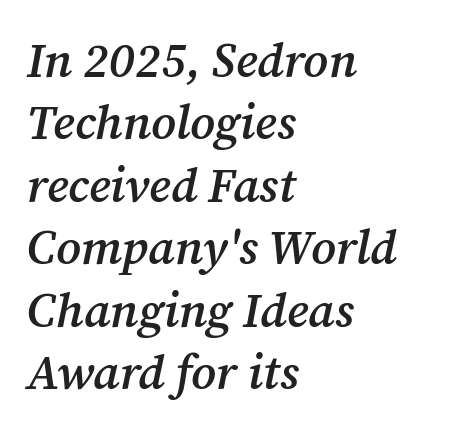
Observe the lean: these are italic letterforms. The letters advance in unequal steps, a hallmark of proportional type. Nothing unusual about the tracking: characters are spaced as the font intends. The space between consecutive lines is moderate. Serif or sans? Serif — the stroke terminals have little feet.
